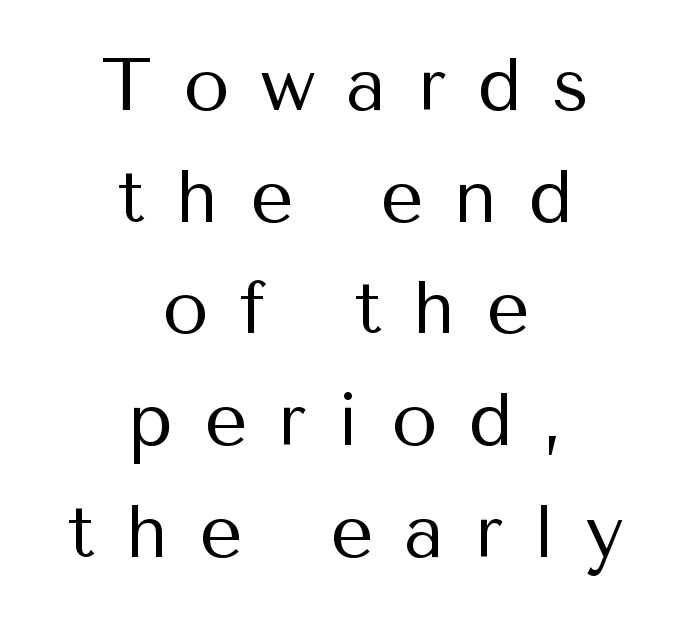
{"serif": "no", "italic": "no", "bold": "no", "weight": "regular", "width": "normal", "stroke_contrast": "medium", "x_height": "medium", "monospaced": "no", "underline": "no", "align": "center", "line_spacing": "normal", "line_spacing_ratio": 1.49, "letter_spacing": "wide", "letter_spacing_em": 0.41, "glyph_px": 75}
